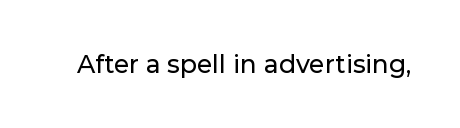
If you drew a line through each stem, it would be perfectly vertical. Characters follow at the spacing the type designer built in. The words here are not underlined.
